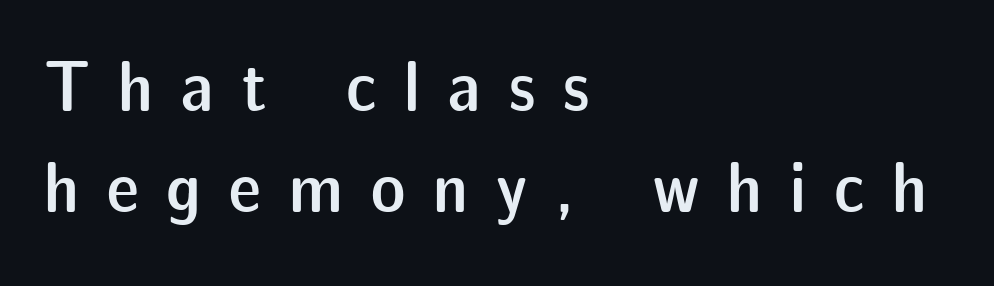
The image shows 72 px semibold sans-serif type, upright; set left-aligned, normal line spacing (1.4x), unusually wide letter spacing (+0.39 em), not underlined; low stroke contrast and a medium x-height.
